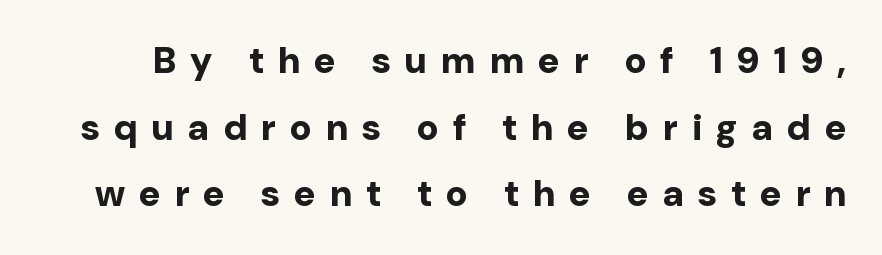
{"serif": "no", "italic": "no", "bold": "yes", "weight": "bold", "width": "normal", "stroke_contrast": "low", "x_height": "medium", "monospaced": "no", "underline": "no", "line_spacing_ratio": 1.8, "letter_spacing": "wide", "letter_spacing_em": 0.39, "glyph_px": 37}
